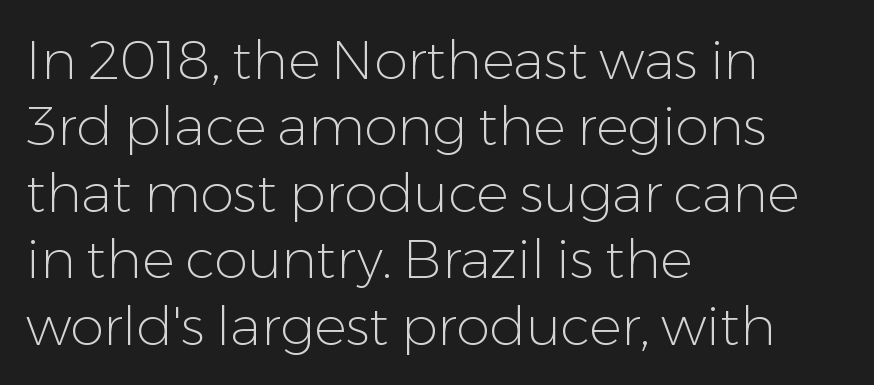
Q: Is the text bold? A: No.
Q: Is the text italic (slanted)? A: No, it is upright.
Q: Is the typeface a serif or a sans-serif typeface? A: Sans-serif.
Q: Is the text underlined? A: No.
Q: How is the paragraph aligned? A: Left-aligned.
Q: Is the spacing between letters normal or unusually wide? A: Normal.
Q: Width (condensed, normal, or wide)? A: Normal.
Q: Stroke contrast? A: Low.
Q: x-height? A: Medium.
Q: Monospaced? A: No.
